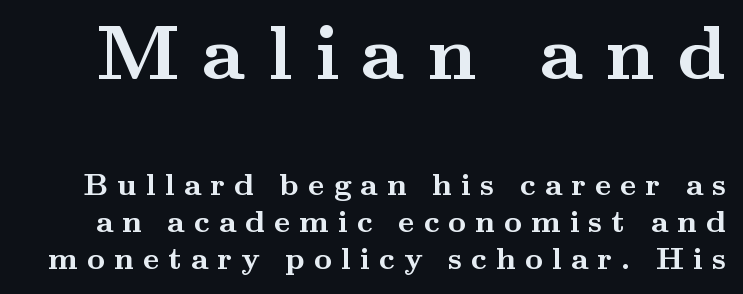
Observe the serifs anchoring each vertical stroke in this sample. Check the space under the baseline: it is left empty. The face used here has the dense, thick strokes of a bold. There is plenty of visible air inserted between adjacent glyphs.
